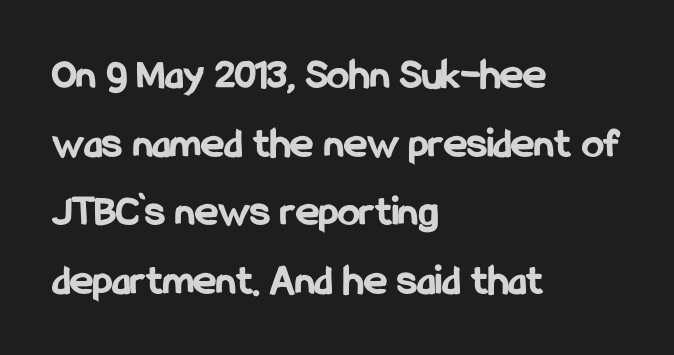
Q: Is the text bold? A: Yes.
Q: Is the text italic (slanted)? A: No, it is upright.
Q: Is the typeface a serif or a sans-serif typeface? A: Sans-serif.
Q: Is the text underlined? A: No.
Q: How is the paragraph aligned? A: Left-aligned.
Q: Is the spacing between letters normal or unusually wide? A: Normal.
Q: Is the spacing between lines tight, normal or loose? A: Normal.
Q: Width (condensed, normal, or wide)? A: Condensed.
Q: Stroke contrast? A: Low.
Q: x-height? A: Medium.
Q: Monospaced? A: No.
